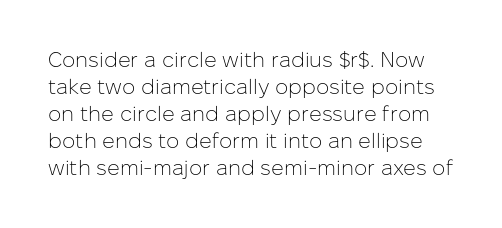
Q: Is the text bold? A: No.
Q: Is the text italic (slanted)? A: No, it is upright.
Q: Is the text underlined? A: No.
Q: Is the spacing between letters normal or unusually wide? A: Normal.
Q: Is the spacing between lines tight, normal or loose? A: Normal.
